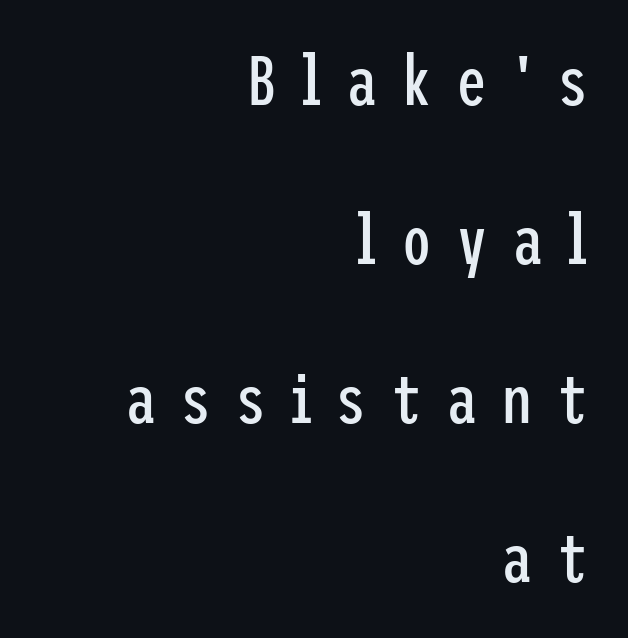
{"serif": "no", "italic": "no", "bold": "no", "weight": "regular", "width": "condensed", "stroke_contrast": "low", "x_height": "medium", "underline": "no", "align": "right", "line_spacing": "loose", "line_spacing_ratio": 2.27, "letter_spacing": "wide", "letter_spacing_em": 0.34, "glyph_px": 70}
